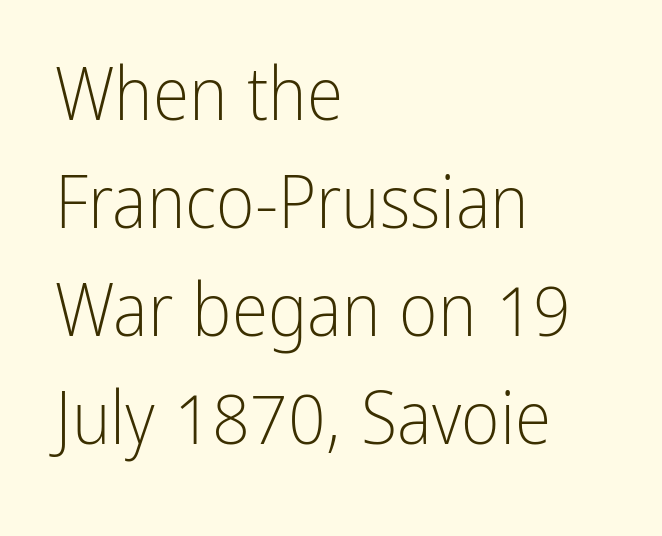
The strip under each line holds only bare page. A typesetter would label this face a sans. Line starts are locked; line ends wander. A light-to-regular cut is what we see here.
